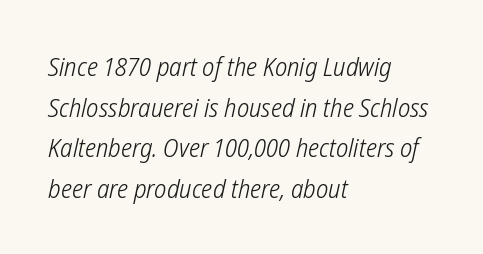
The image shows 26 px text type; set left-aligned, normal line spacing (1.56x), normal letter spacing, not underlined.
